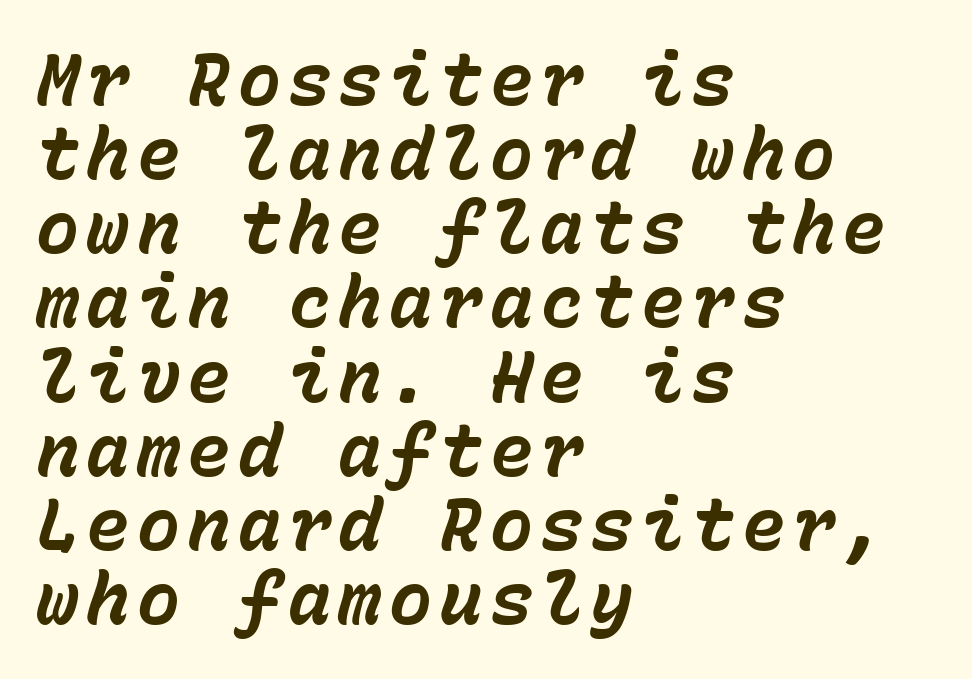
Q: Is the text bold? A: Yes.
Q: Is the text italic (slanted)? A: Yes, it leans right by about 15 degrees.
Q: Is the text underlined? A: No.
Q: How is the paragraph aligned? A: Left-aligned.
Q: Is the spacing between lines tight, normal or loose? A: Tight.
Q: Width (condensed, normal, or wide)? A: Normal.
Q: Stroke contrast? A: Low.
Q: x-height? A: Medium.
Q: Monospaced? A: Yes.
